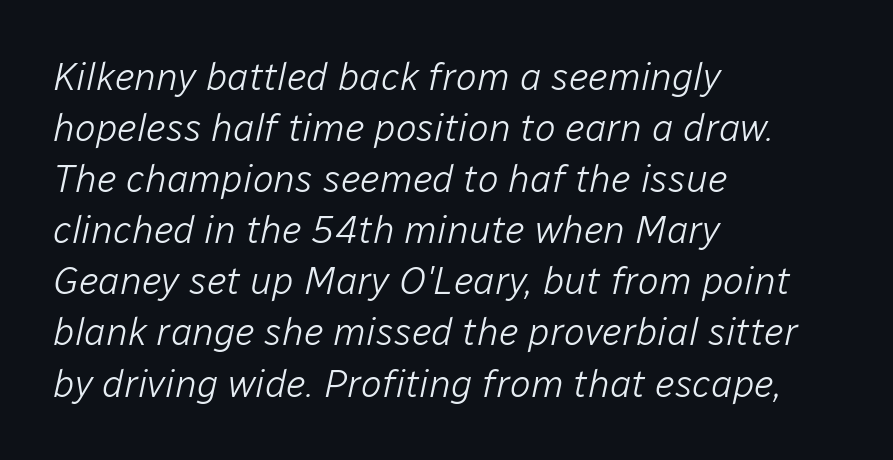
The image shows 39 px light type, italic (leaning right); set left-aligned, normal line spacing (1.31x), normal letter spacing, not underlined; low stroke contrast and a medium x-height.
